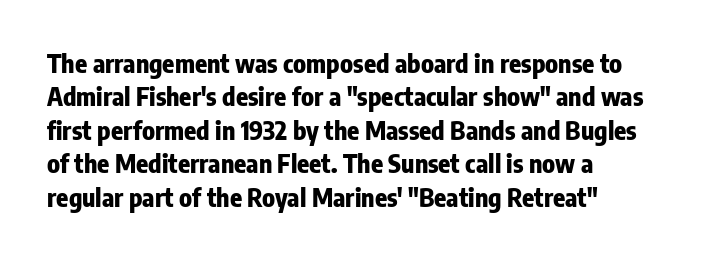
{"italic": "no", "bold": "yes", "underline": "no", "align": "left", "line_spacing": "normal", "line_spacing_ratio": 1.34, "letter_spacing": "normal", "letter_spacing_em": 0.0, "glyph_px": 25}
